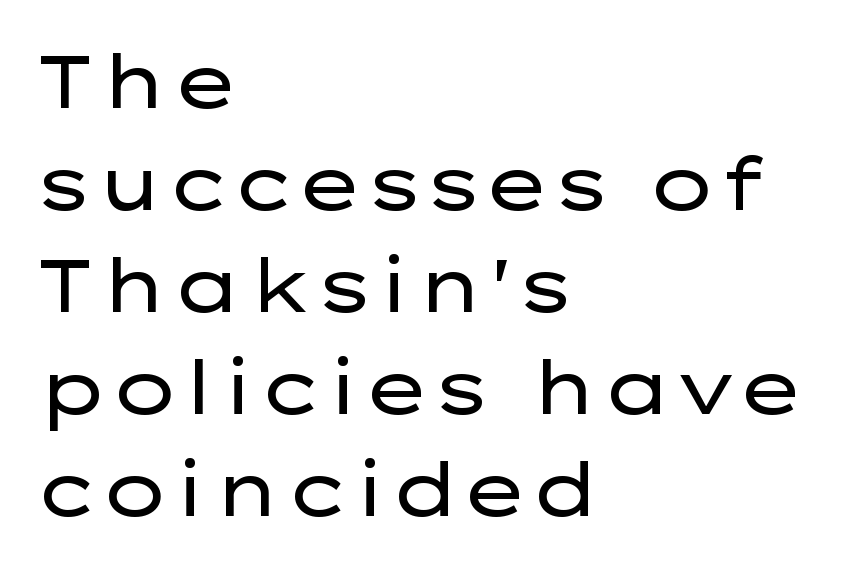
Q: Is the text bold? A: No.
Q: Is the text italic (slanted)? A: No, it is upright.
Q: Is the typeface a serif or a sans-serif typeface? A: Sans-serif.
Q: Is the text underlined? A: No.
Q: How is the paragraph aligned? A: Left-aligned.
Q: Is the spacing between letters normal or unusually wide? A: Normal.
Q: Is the spacing between lines tight, normal or loose? A: Normal.
Q: Width (condensed, normal, or wide)? A: Wide.
Q: Stroke contrast? A: Low.
Q: x-height? A: Medium.
Q: Monospaced? A: No.
